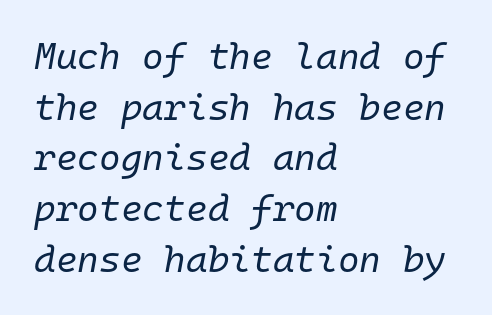
Successive baselines arrive at the customary interval. Lines of text with bare space underneath. Horizontally, the lines are justified to the leading edge only. Stroke thickness stays within the range of a standard reading face or lighter. The line texture is even and compact thanks to regular tracking.
